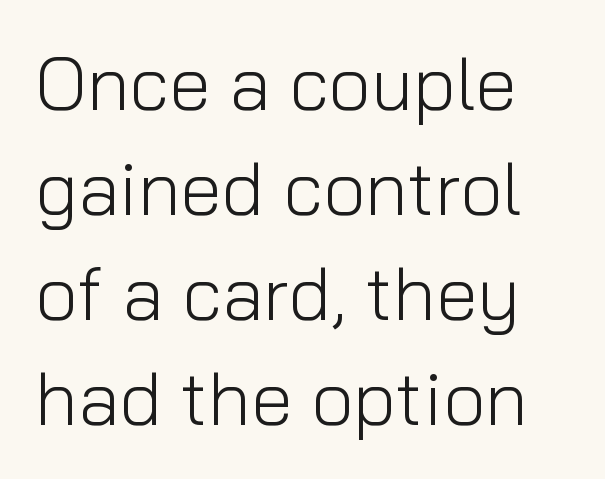
{"serif": "no", "italic": "no", "bold": "no", "weight": "light", "width": "normal", "stroke_contrast": "low", "x_height": "medium", "monospaced": "no", "underline": "no", "align": "left", "line_spacing": "normal", "line_spacing_ratio": 1.4, "letter_spacing": "normal", "letter_spacing_em": 0.0, "glyph_px": 75}
